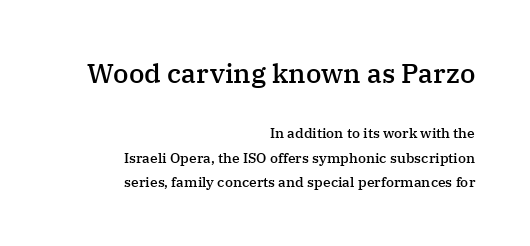
The image shows 27 px text type, upright; set right-aligned, line spacing 1.73x, normal letter spacing, not underlined; the first (top) block is 1.93x larger.
